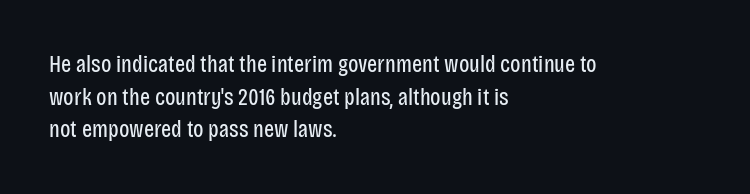
Q: Is the text bold? A: No.
Q: Is the text italic (slanted)? A: No, it is upright.
Q: Is the text underlined? A: No.
Q: How is the paragraph aligned? A: Left-aligned.
Q: Is the spacing between letters normal or unusually wide? A: Normal.
Q: Is the spacing between lines tight, normal or loose? A: Normal.
